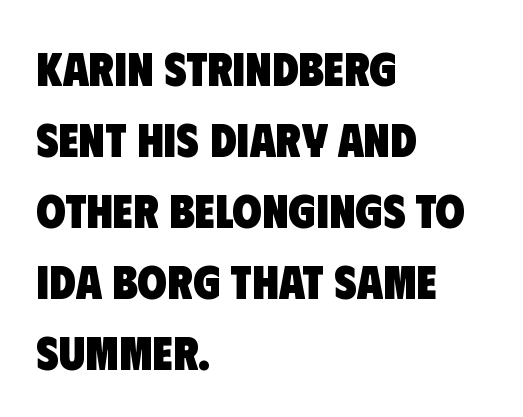
Is the letter spacing exaggerated? No — it looks like the ordinary default. Just letters on the line, the space beneath them empty. The face used here is proportionally spaced, like ordinary book or web type. Stroke thickness is high; the sample reads as a true bold.
